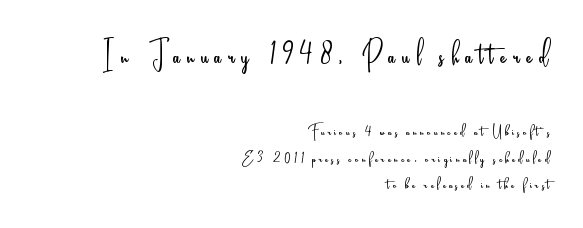
Q: Is the text bold? A: No.
Q: Is the typeface a serif or a sans-serif typeface? A: Sans-serif.
Q: Is the text underlined? A: No.
Q: How is the paragraph aligned? A: Right-aligned.
Q: Is the spacing between lines tight, normal or loose? A: Normal.
Q: Which block of text is set in a larger size, the first (top) or the second (bottom)? A: The first (top) one.
Q: Width (condensed, normal, or wide)? A: Condensed.
Q: Stroke contrast? A: Low.
Q: x-height? A: Small.
Q: Monospaced? A: No.
